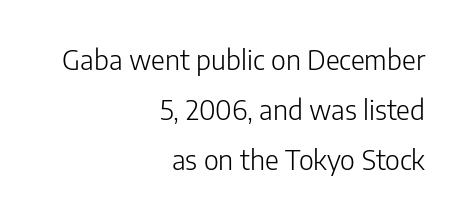
The image shows 27 px text type, upright; set right-aligned, line spacing 1.85x, normal letter spacing, not underlined.
